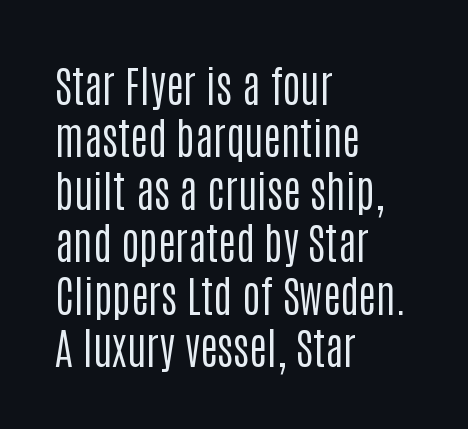
The image shows 43 px regular-weight, condensed sans-serif type, upright; set left-aligned, line spacing 1.22x, normal letter spacing, not underlined; low stroke contrast and a large x-height.
